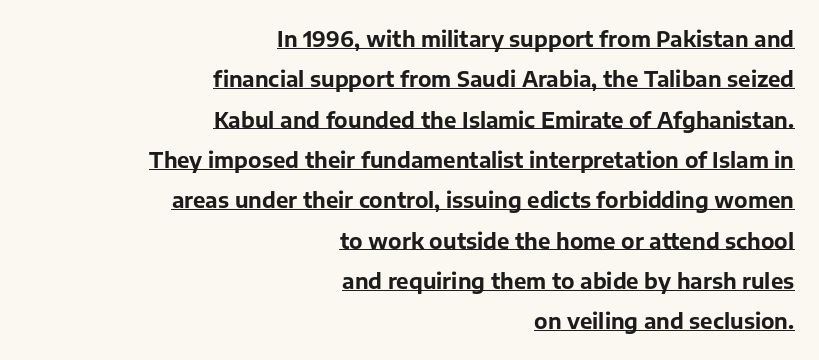
{"italic": "no", "bold": "yes", "underline": "yes", "align": "right", "line_spacing": "loose", "line_spacing_ratio": 1.92, "letter_spacing": "normal", "letter_spacing_em": 0.0, "glyph_px": 21}
